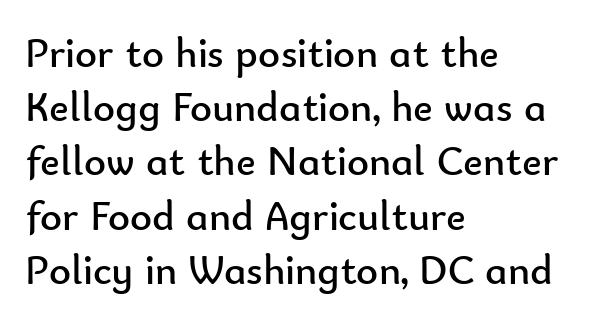
The image shows 42 px regular-weight sans-serif type, upright; set left-aligned, normal line spacing (1.29x), normal letter spacing, not underlined; low stroke contrast and a small x-height.
